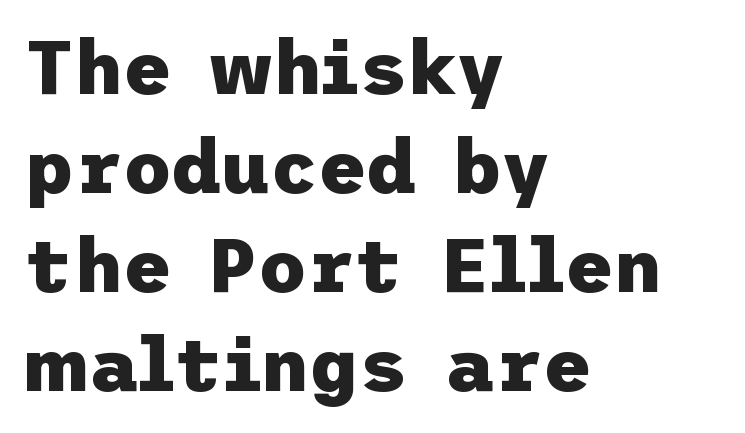
{"serif": "no", "italic": "no", "bold": "yes", "weight": "heavy", "width": "normal", "stroke_contrast": "low", "x_height": "medium", "underline": "no", "align": "left", "line_spacing": "normal", "line_spacing_ratio": 1.32, "letter_spacing": "normal", "letter_spacing_em": 0.0, "glyph_px": 75}
